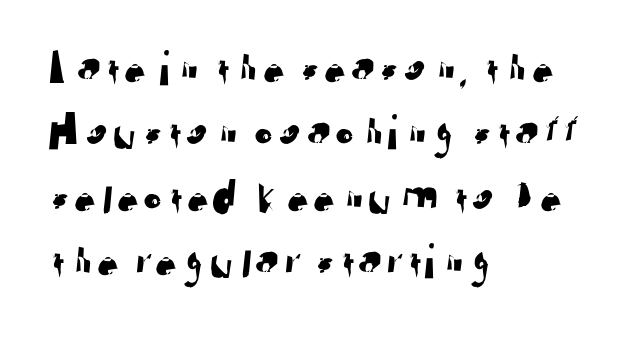
{"serif": "no", "width": "normal", "stroke_contrast": "low", "x_height": "medium", "monospaced": "no", "underline": "no", "align": "left", "line_spacing": "normal", "line_spacing_ratio": 1.29, "letter_spacing": "normal", "letter_spacing_em": 0.0, "glyph_px": 50}
